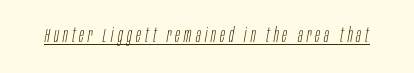
{"italic": "yes", "lean": "right", "slant_degrees": 10, "bold": "no", "underline": "yes", "letter_spacing": "wide", "letter_spacing_em": 0.21, "glyph_px": 20}
